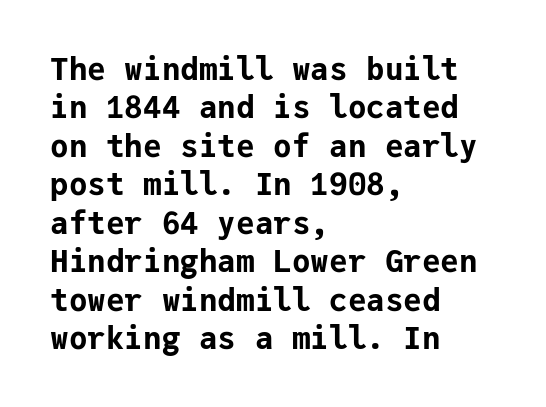
The image shows 31 px bold sans-serif type, upright, monospaced; set left-aligned, line spacing 1.24x, normal letter spacing, not underlined; low stroke contrast and a medium x-height.
